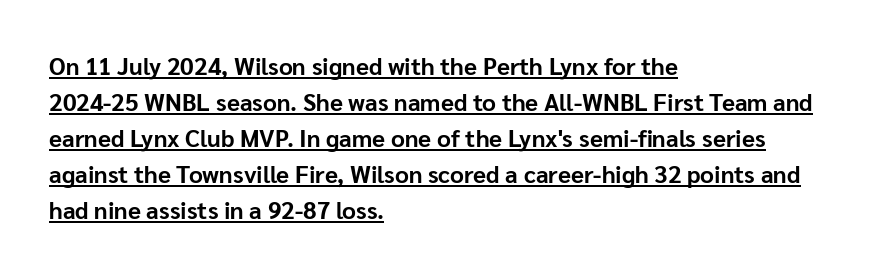
{"italic": "no", "bold": "yes", "underline": "yes", "align": "left", "line_spacing": "normal", "line_spacing_ratio": 1.5, "letter_spacing": "normal", "letter_spacing_em": 0.0, "glyph_px": 24}
